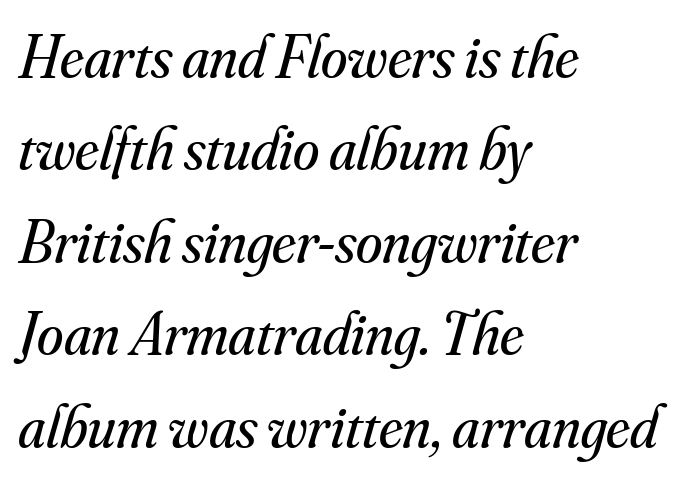
{"serif": "yes", "italic": "yes", "lean": "right", "slant_degrees": 16, "bold": "no", "weight": "regular", "width": "normal", "stroke_contrast": "medium", "x_height": "small", "monospaced": "no", "underline": "no", "align": "left", "line_spacing": "normal", "line_spacing_ratio": 1.54, "letter_spacing": "normal", "letter_spacing_em": 0.0, "glyph_px": 60}
